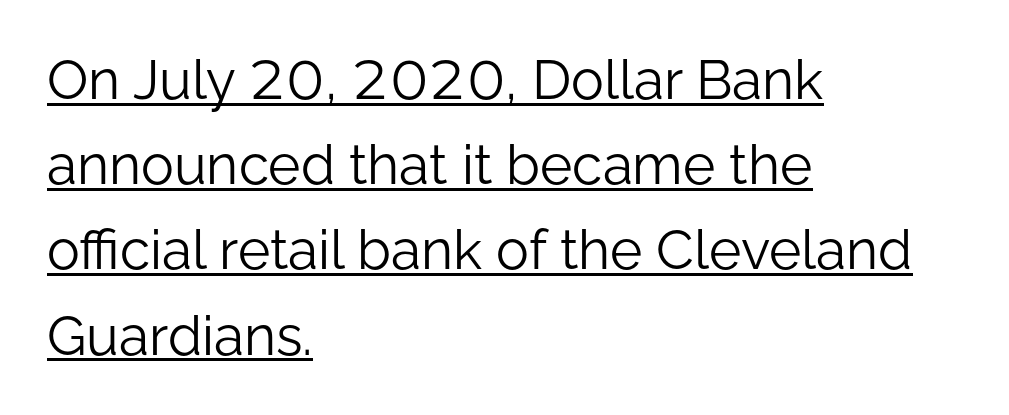
Q: Is the text bold? A: No.
Q: Is the text italic (slanted)? A: No, it is upright.
Q: Is the typeface a serif or a sans-serif typeface? A: Sans-serif.
Q: Is the text underlined? A: Yes.
Q: How is the paragraph aligned? A: Left-aligned.
Q: Is the spacing between letters normal or unusually wide? A: Normal.
Q: Is the spacing between lines tight, normal or loose? A: Normal.
Q: Width (condensed, normal, or wide)? A: Normal.
Q: Stroke contrast? A: Low.
Q: x-height? A: Medium.
Q: Monospaced? A: No.
